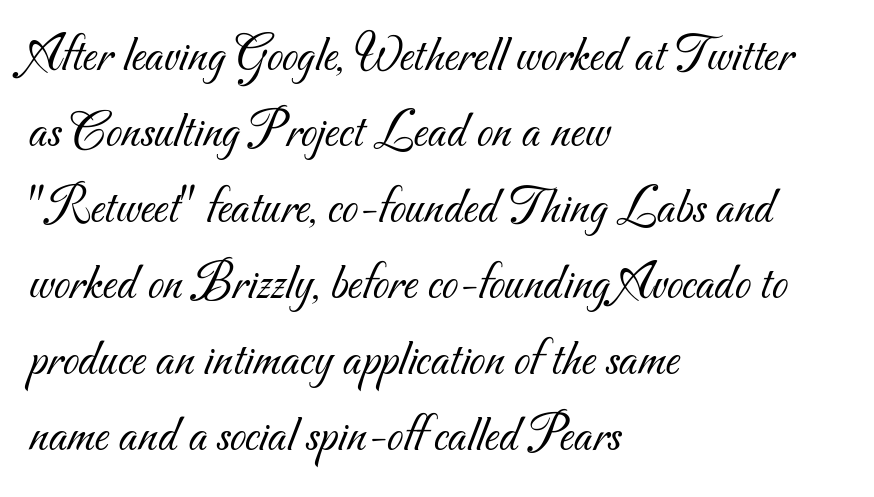
The image shows 52 px light sans-serif type; set left-aligned, normal line spacing (1.46x), normal letter spacing, not underlined; medium stroke contrast and a small x-height.
